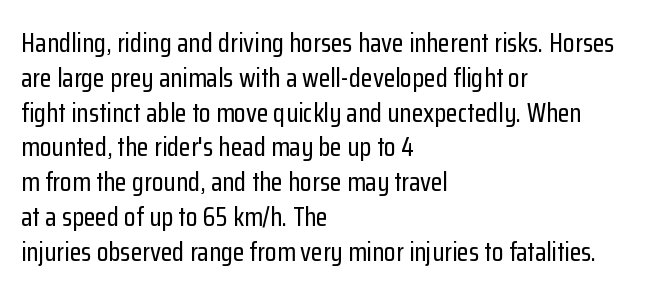
{"italic": "no", "underline": "no", "align": "left", "line_spacing": "normal", "line_spacing_ratio": 1.29, "letter_spacing": "normal", "letter_spacing_em": 0.0, "glyph_px": 27}
